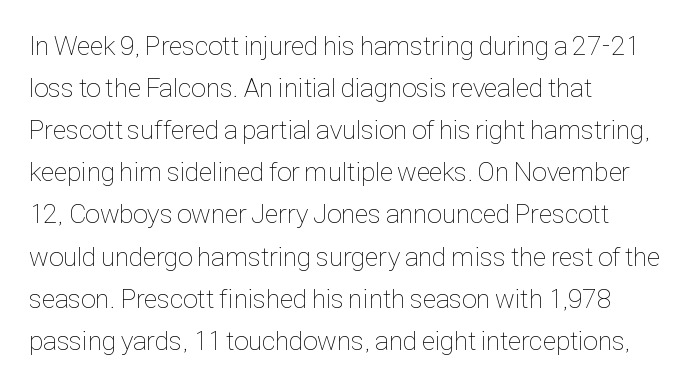
Q: Is the text bold? A: No.
Q: Is the text italic (slanted)? A: No, it is upright.
Q: Is the text underlined? A: No.
Q: How is the paragraph aligned? A: Left-aligned.
Q: Is the spacing between letters normal or unusually wide? A: Normal.
Q: Is the spacing between lines tight, normal or loose? A: Normal.
